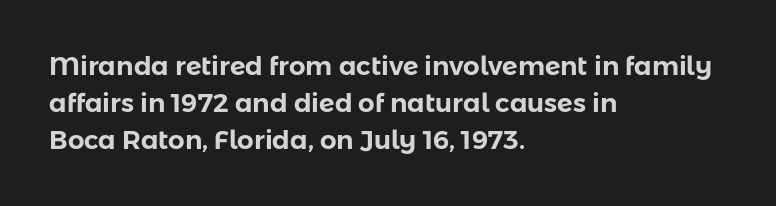
{"italic": "no", "underline": "no", "align": "left", "line_spacing": "normal", "line_spacing_ratio": 1.43, "letter_spacing": "normal", "letter_spacing_em": 0.0, "glyph_px": 26}
